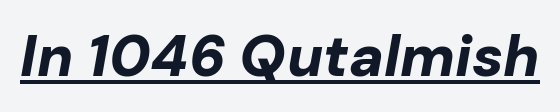
Q: Is the text bold? A: Yes.
Q: Is the text italic (slanted)? A: Yes, it leans right by about 10 degrees.
Q: Is the text underlined? A: Yes.
Q: Is the spacing between letters normal or unusually wide? A: Normal.
Q: Width (condensed, normal, or wide)? A: Normal.
Q: Stroke contrast? A: Low.
Q: x-height? A: Medium.
Q: Monospaced? A: No.
